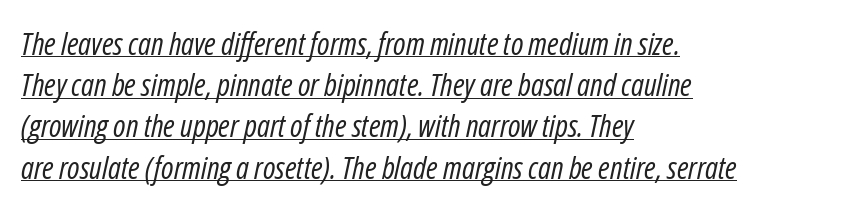
Q: Is the text bold? A: No.
Q: Is the text italic (slanted)? A: Yes, it leans right by about 12 degrees.
Q: Is the text underlined? A: Yes.
Q: How is the paragraph aligned? A: Left-aligned.
Q: Is the spacing between letters normal or unusually wide? A: Normal.
Q: Is the spacing between lines tight, normal or loose? A: Normal.
Q: Width (condensed, normal, or wide)? A: Condensed.
Q: Stroke contrast? A: Low.
Q: x-height? A: Medium.
Q: Monospaced? A: No.
